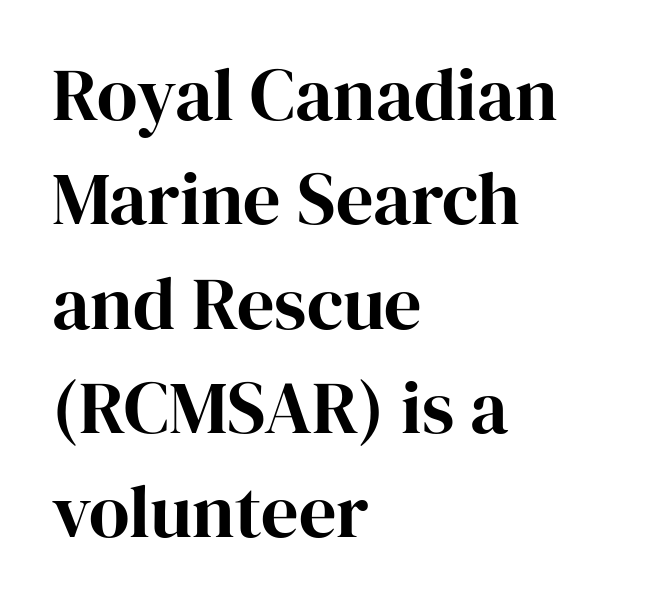
Tracking value appears to be zero — textbook default spacing. Line beginnings align vertically; line endings do not. This rendering features lettering with no underline. This block has exactly the height ordinary leading produces. This is serif lettering, the kind often seen in printed books.
